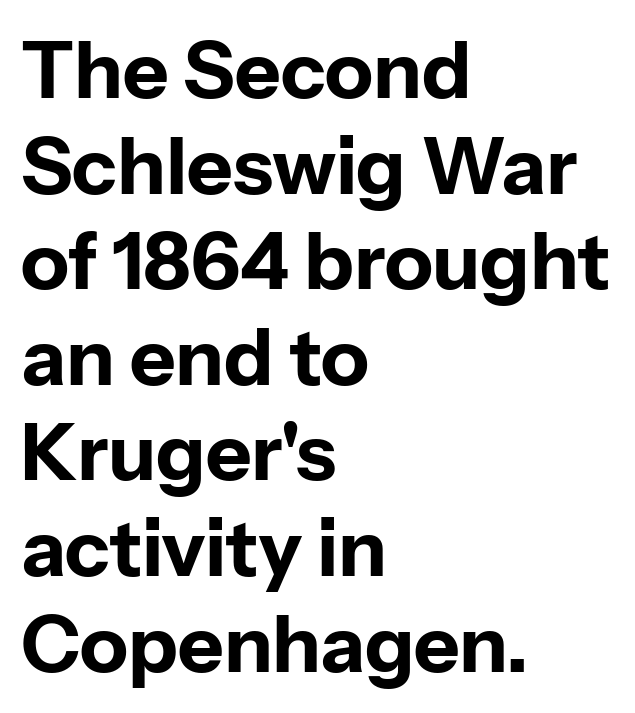
Short note: letters normally spaced. Does the lettering tilt? It doesn't — this is upright. As a designer I'd log this as weight 700, bold. Letterform terminals end flat and unadorned throughout the passage.
